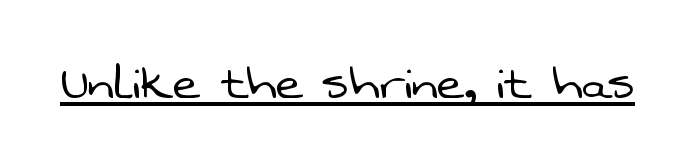
Q: Is the text bold? A: No.
Q: Is the typeface a serif or a sans-serif typeface? A: Sans-serif.
Q: Is the text underlined? A: Yes.
Q: Is the spacing between letters normal or unusually wide? A: Normal.
Q: Width (condensed, normal, or wide)? A: Normal.
Q: Stroke contrast? A: Low.
Q: x-height? A: Medium.
Q: Monospaced? A: No.
